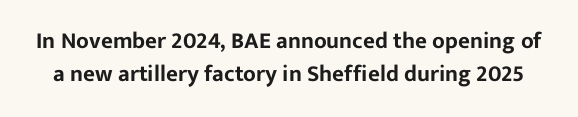
The image shows 23 px text type, upright; set normal line spacing (1.44x), normal letter spacing, not underlined.
